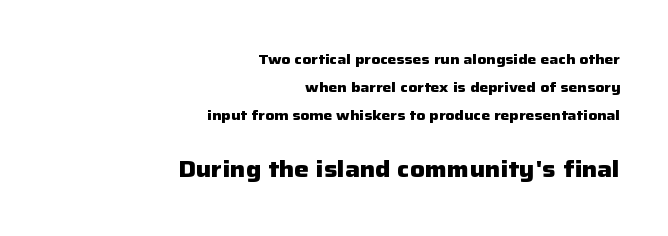
{"italic": "no", "bold": "yes", "underline": "no", "align": "right", "line_spacing": "loose", "line_spacing_ratio": 1.99, "letter_spacing": "normal", "letter_spacing_em": 0.0, "larger_block": "second", "size_ratio": 1.64, "glyph_px": 23}
